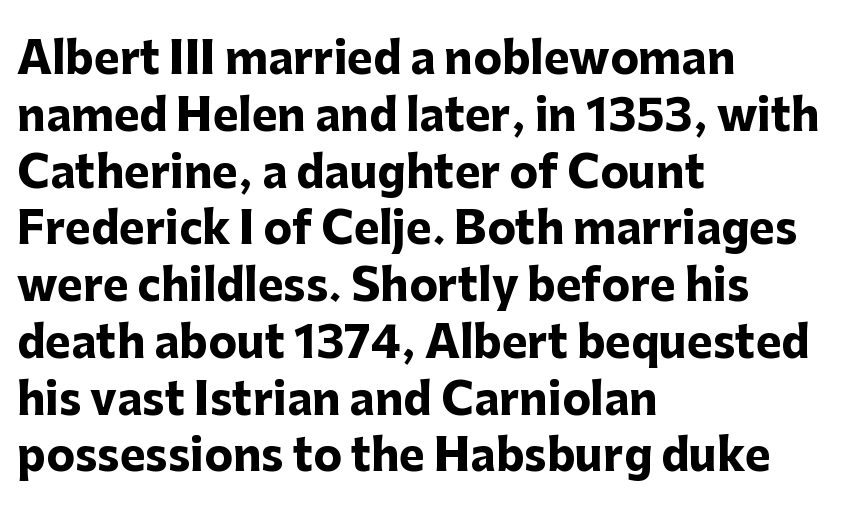
{"serif": "no", "italic": "no", "bold": "yes", "weight": "heavy", "width": "normal", "stroke_contrast": "low", "x_height": "medium", "monospaced": "no", "underline": "no", "align": "left", "line_spacing": "normal", "line_spacing_ratio": 1.32, "letter_spacing": "normal", "letter_spacing_em": 0.0, "glyph_px": 43}
